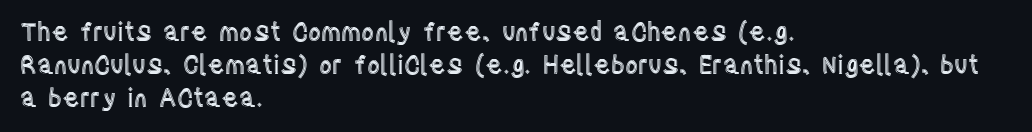
{"italic": "no", "underline": "no", "align": "left", "line_spacing": "normal", "line_spacing_ratio": 1.33, "letter_spacing": "normal", "letter_spacing_em": 0.0, "glyph_px": 25}
